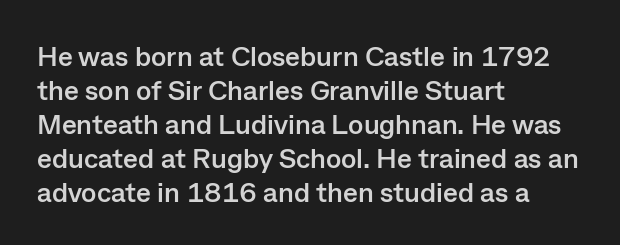
Quick note: not italic, upright. Typesetter's note: full bold, strokes at maximum text heaviness. This rendering uses left alignment, leaving the right contour irregular. Letter spacing: default.
